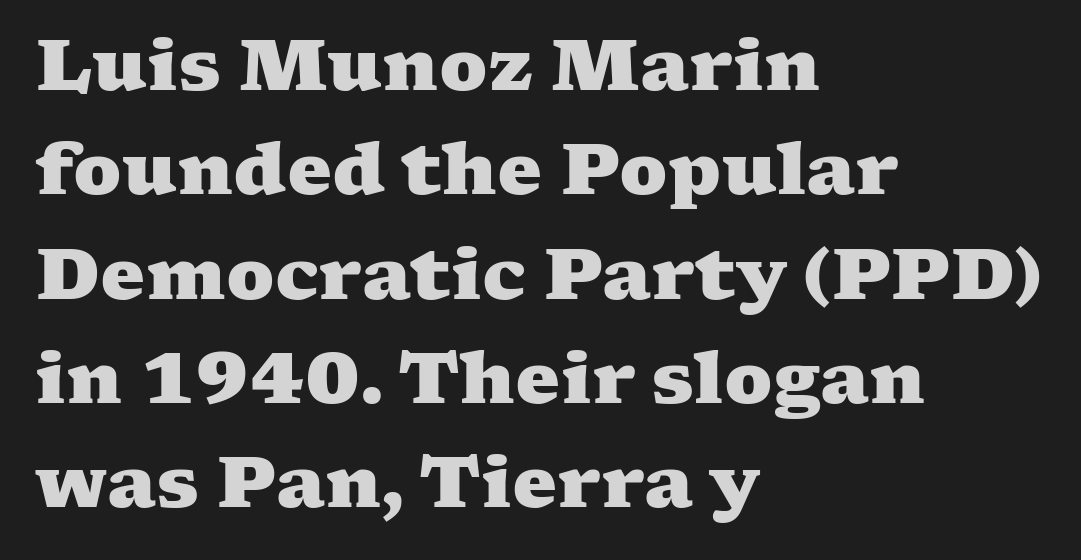
How heavy is the stroke? Heavy — this is a bold. The rendering uses natural spacing where letterforms have individual widths. In CSS terms this would be text-align: left. Beneath every word, the page is bare. Students, observe: this is what conventionally led text looks like.
